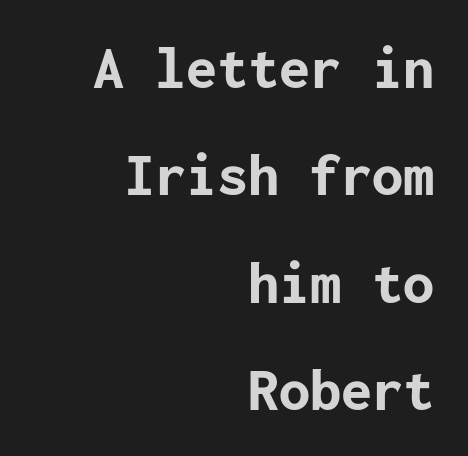
{"serif": "no", "italic": "no", "bold": "yes", "weight": "bold", "width": "normal", "stroke_contrast": "low", "x_height": "medium", "underline": "no", "align": "right", "line_spacing_ratio": 1.73, "letter_spacing": "normal", "letter_spacing_em": 0.0, "glyph_px": 62}
